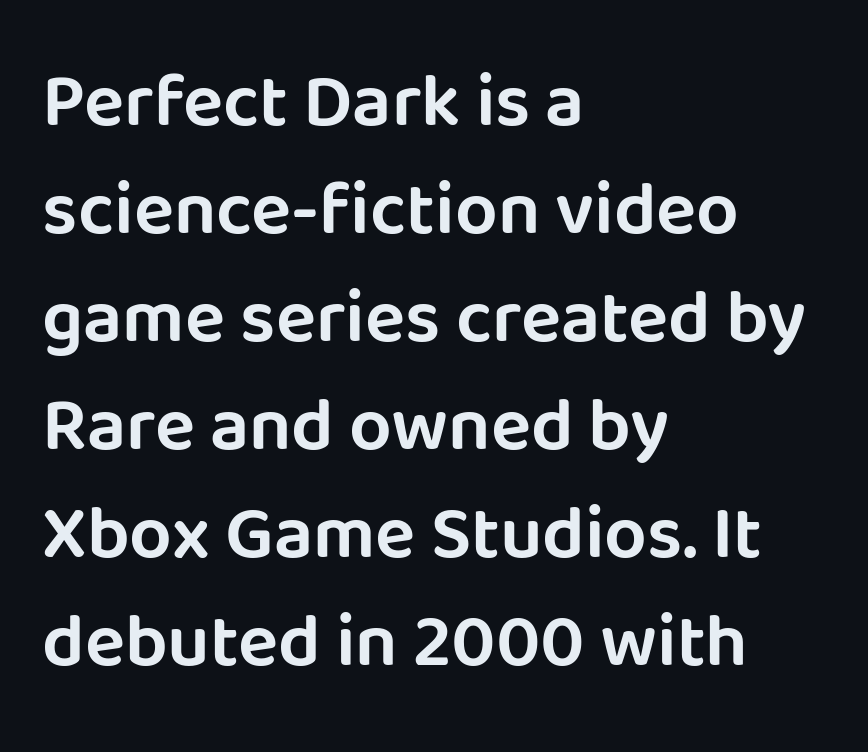
Compared with typical paragraphs, the rows here are spaced about the same. You could not count columns in this text — the font is proportionally spaced. Lines of text with bare space underneath. The rendering shows plain stroke endings on the letterforms — a sans-serif design. The setting favours the left margin, as ordinary paragraphs usually do. Nobody touched the tracking dial on this one.
